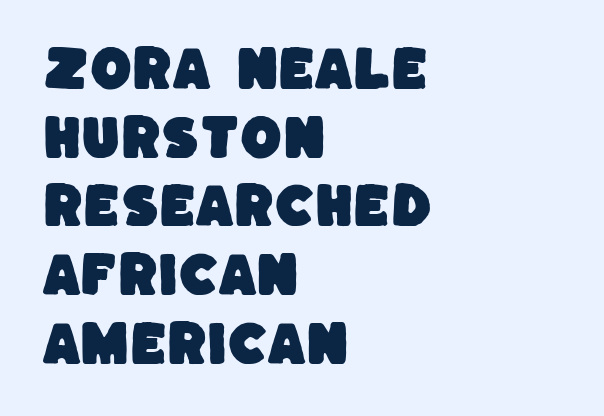
The image shows 48 px sans-serif type; set left-aligned, normal line spacing (1.43x), normal letter spacing, not underlined; low stroke contrast and a large x-height.
